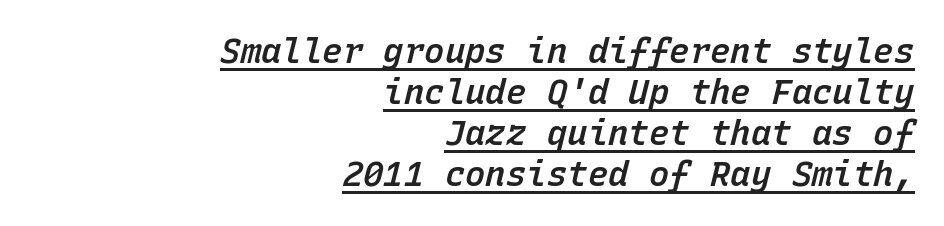
The rendering uses the underline text-decoration. Looks like terminal output: every glyph gets an equal slot. The whole block is typeset with a tilt. Default kerning and tracking; the words read as compact shapes. If you drew a ruler down the right edge, every line would touch it.
